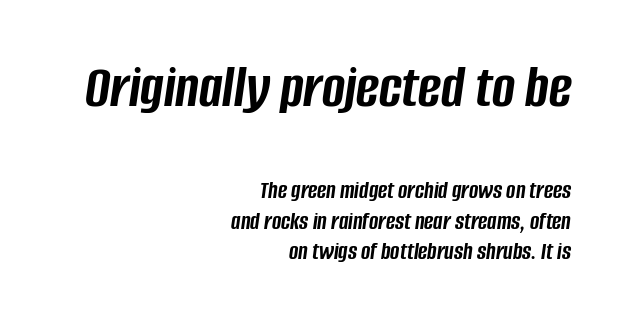
The gaps between neighbouring characters are ordinary and unremarkable. Horizontal alignment here is rightward, an uncommon choice for prose. The face used here is proportionally spaced, like ordinary book or web type. The rendering shrinks the type as you move from the upper chunk to the lower. In terms of posture, this sample is oblique.
